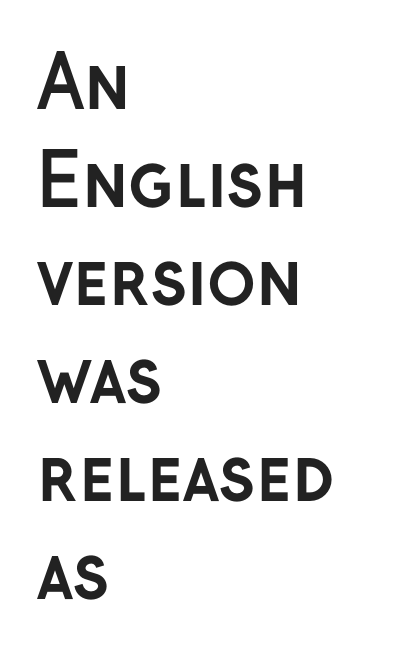
{"serif": "no", "italic": "no", "bold": "yes", "weight": "semibold", "width": "normal", "stroke_contrast": "low", "x_height": "medium", "monospaced": "no", "underline": "no", "align": "left", "line_spacing": "normal", "line_spacing_ratio": 1.36, "letter_spacing": "normal", "letter_spacing_em": 0.0, "glyph_px": 72}
